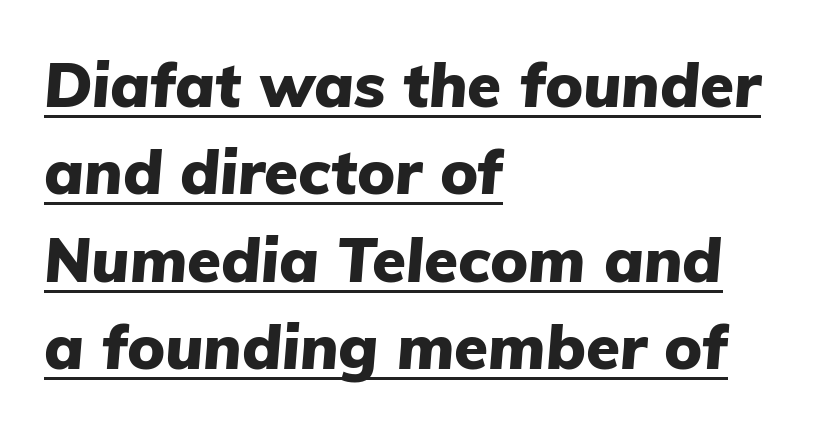
Q: Is the text bold? A: Yes.
Q: Is the text italic (slanted)? A: Yes, it leans right by about 5 degrees.
Q: Is the text underlined? A: Yes.
Q: How is the paragraph aligned? A: Left-aligned.
Q: Is the spacing between letters normal or unusually wide? A: Normal.
Q: Is the spacing between lines tight, normal or loose? A: Normal.
Q: Width (condensed, normal, or wide)? A: Normal.
Q: Stroke contrast? A: Low.
Q: x-height? A: Medium.
Q: Monospaced? A: No.
